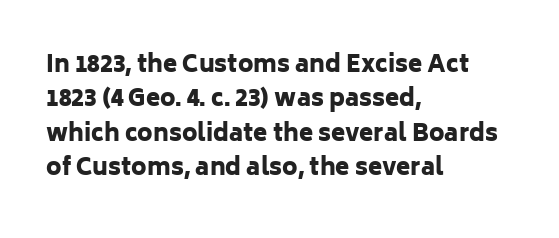
Q: Is the text bold? A: Yes.
Q: Is the text italic (slanted)? A: No, it is upright.
Q: Is the text underlined? A: No.
Q: How is the paragraph aligned? A: Left-aligned.
Q: Is the spacing between letters normal or unusually wide? A: Normal.
Q: Is the spacing between lines tight, normal or loose? A: Normal.
